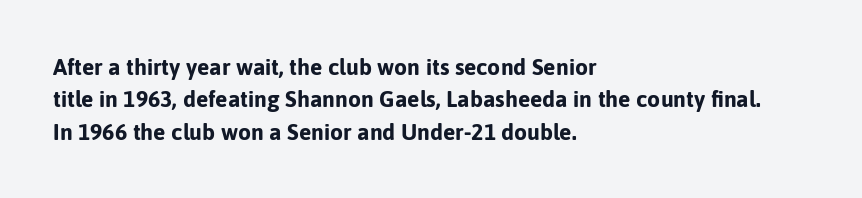
The image shows 23 px bold type, upright; set left-aligned, normal line spacing (1.41x), normal letter spacing, not underlined.
